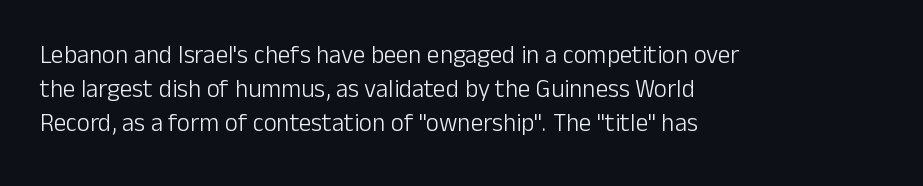
{"italic": "no", "bold": "no", "underline": "no", "align": "left", "line_spacing": "normal", "line_spacing_ratio": 1.36, "letter_spacing": "normal", "letter_spacing_em": 0.0, "glyph_px": 25}
